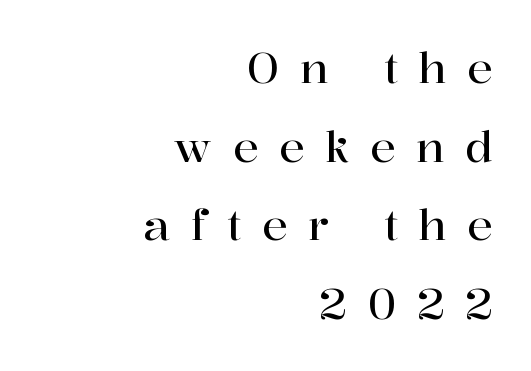
The image shows 43 px serif type, upright; set right-aligned, line spacing 1.83x, unusually wide letter spacing (+0.47 em), not underlined; high stroke contrast and a medium x-height.
